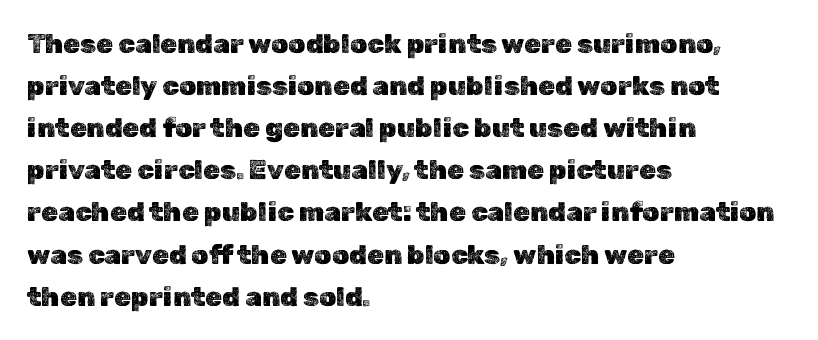
Quick note: underline off. The typesetter chose a ragged-right arrangement here. Posture: straight, roman, zero tilt. Leading: standard. Words appear dense and cohesive because spacing is normal.
